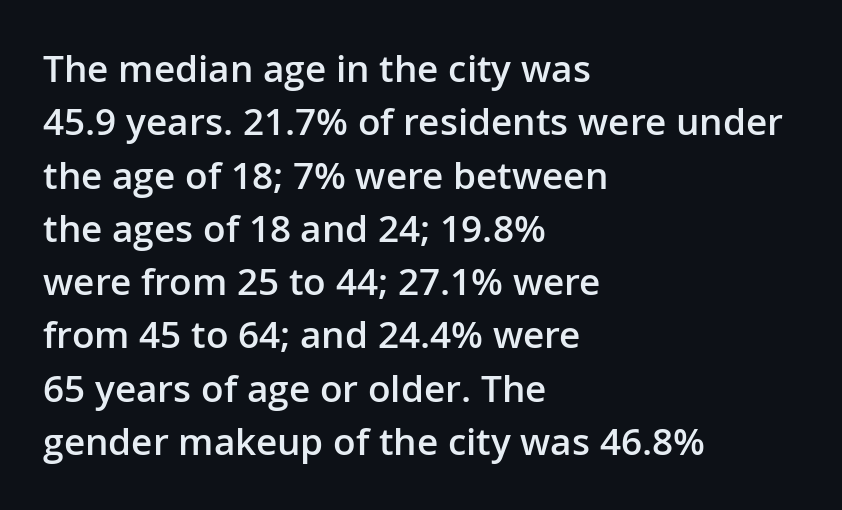
{"serif": "no", "italic": "no", "bold": "semi", "weight": "semibold", "width": "normal", "stroke_contrast": "low", "x_height": "medium", "monospaced": "no", "underline": "no", "align": "left", "line_spacing": "normal", "line_spacing_ratio": 1.44, "letter_spacing": "normal", "letter_spacing_em": 0.0, "glyph_px": 37}
